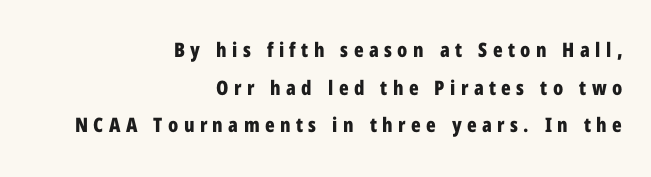
The face used here is rendered with a markedly widened letterfit. Teacher's note: observe the even right margin — that is flush-right alignment. Each row of text sits above clean, open space. No italicization has been applied; the sample stays upright. A full-strength bold gives these letters their thick strokes.
